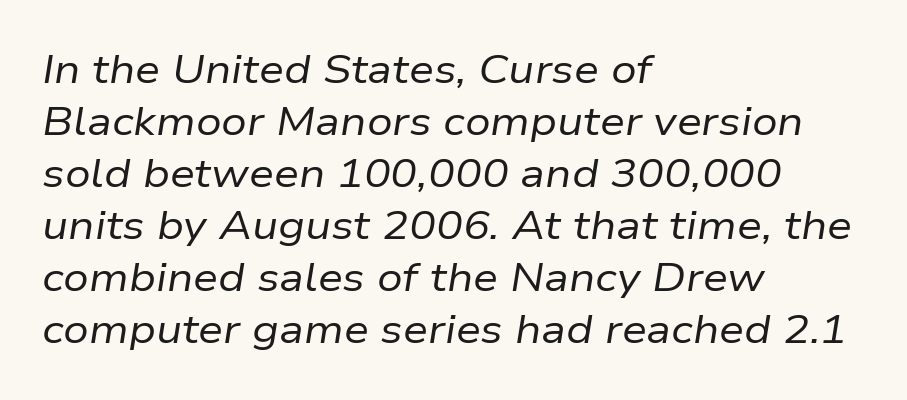
The rag falls on the right side of this text block. Italic? Definitely — the glyphs are oblique. Tracking value appears to be zero — textbook default spacing. The rendering uses natural spacing where letterforms have individual widths.
